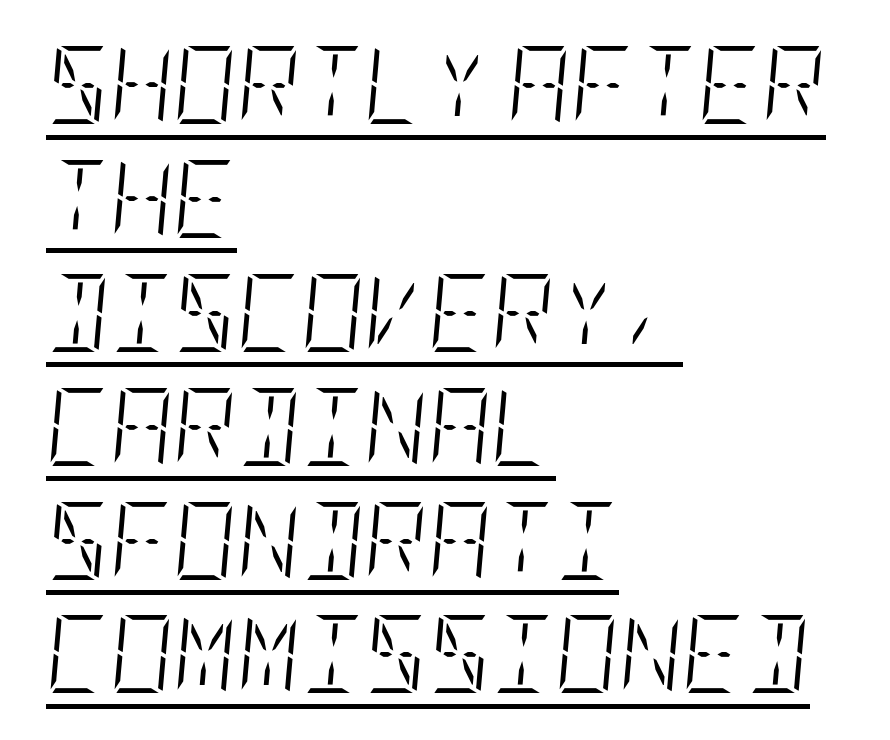
This sample is left-justified, so line endings fall wherever the words run out. Underlined type. This sample uses an oblique cut, with every glyph tilted off the vertical. These lines sit exactly where default settings would place them. This is not heavy type; no bold has been used. Caption: standard tracking, unaltered.
